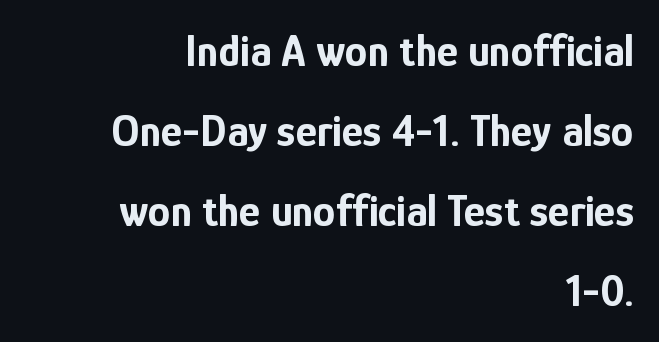
Nothing sits at the stroke ends, so this counts as sans-serif. The passage shown has conventional tracking throughout. Heavy, bold letterforms. The typesetter chose a ragged-left arrangement here. Descender tails drop into unmarked territory.
